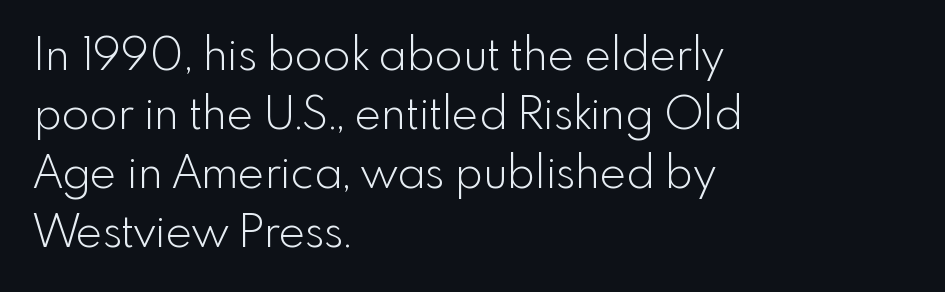
The image shows 45 px light sans-serif type, upright; set left-aligned, normal line spacing (1.31x), normal letter spacing, not underlined; a small x-height.
